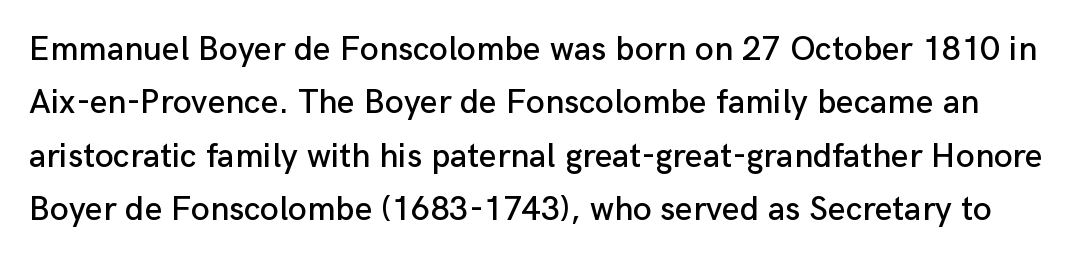
The image shows 34 px sans-serif type, upright; set normal line spacing (1.57x), normal letter spacing, not underlined; low stroke contrast and a medium x-height.
